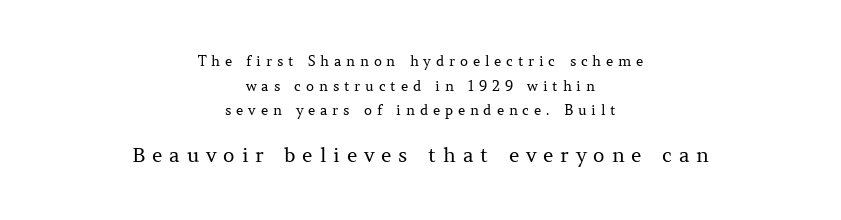
The image shows 20 px text type, upright; set centered, line spacing 1.76x, unusually wide letter spacing (+0.34 em), not underlined; the second (bottom) block is 1.43x larger.
